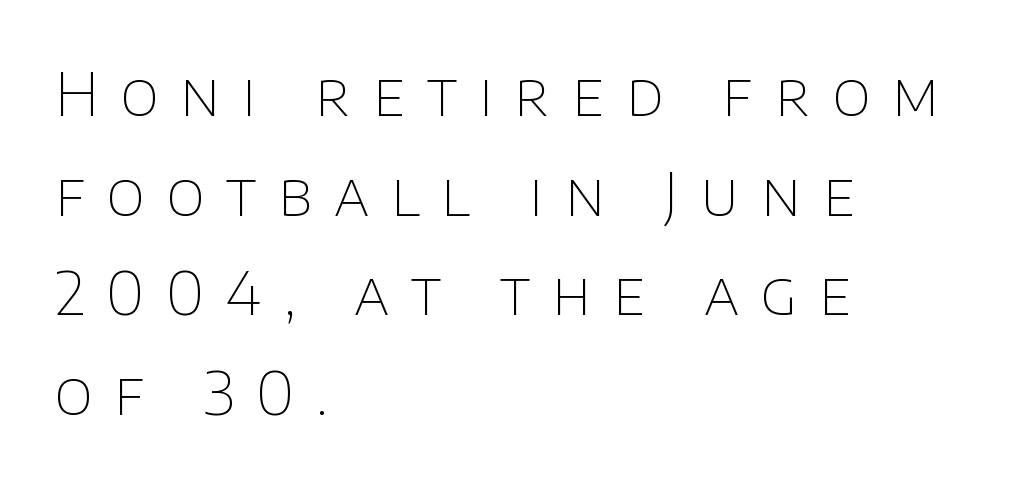
Q: Is the text bold? A: No.
Q: Is the text italic (slanted)? A: No, it is upright.
Q: Is the typeface a serif or a sans-serif typeface? A: Sans-serif.
Q: Is the text underlined? A: No.
Q: How is the paragraph aligned? A: Left-aligned.
Q: Is the spacing between letters normal or unusually wide? A: Unusually wide.
Q: Is the spacing between lines tight, normal or loose? A: Normal.
Q: Width (condensed, normal, or wide)? A: Normal.
Q: Stroke contrast? A: Low.
Q: x-height? A: Large.
Q: Monospaced? A: No.
